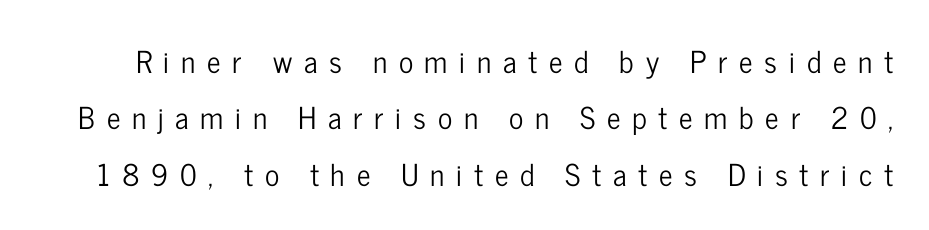
{"serif": "no", "italic": "no", "width": "condensed", "stroke_contrast": "low", "x_height": "medium", "monospaced": "no", "underline": "no", "line_spacing_ratio": 1.88, "letter_spacing": "wide", "letter_spacing_em": 0.39, "glyph_px": 30}
